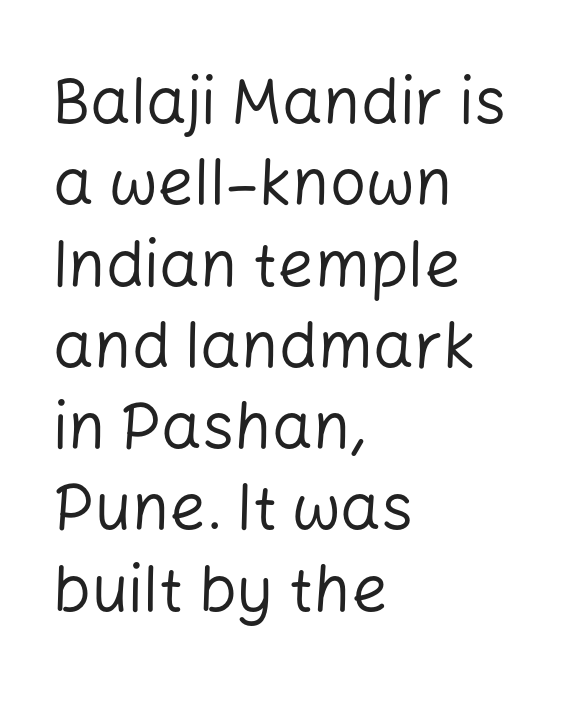
Q: Is the text bold? A: No.
Q: Is the text italic (slanted)? A: No, it is upright.
Q: Is the typeface a serif or a sans-serif typeface? A: Sans-serif.
Q: Is the text underlined? A: No.
Q: How is the paragraph aligned? A: Left-aligned.
Q: Is the spacing between letters normal or unusually wide? A: Normal.
Q: Is the spacing between lines tight, normal or loose? A: Normal.
Q: Width (condensed, normal, or wide)? A: Normal.
Q: Stroke contrast? A: Low.
Q: x-height? A: Medium.
Q: Monospaced? A: No.
